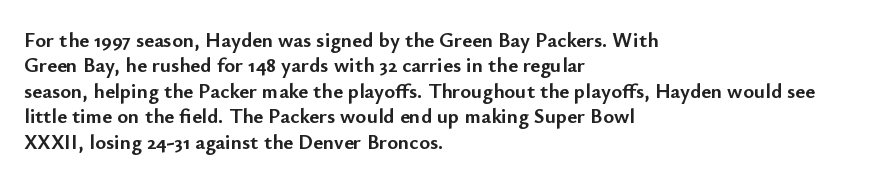
The gaps between neighbouring characters are ordinary and unremarkable. Heavy, bold letterforms. Posture: straight, roman, zero tilt. Caption: multi-line text, flush left, ragged right. Clear beneath every line of the passage.
